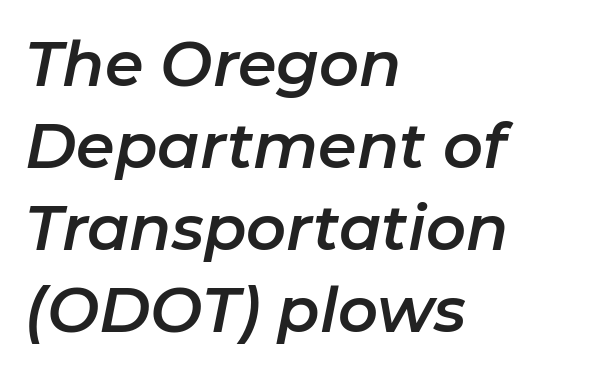
The image shows 62 px text type, italic (leaning right); set left-aligned, normal line spacing (1.32x), normal letter spacing, not underlined; low stroke contrast and a medium x-height.
